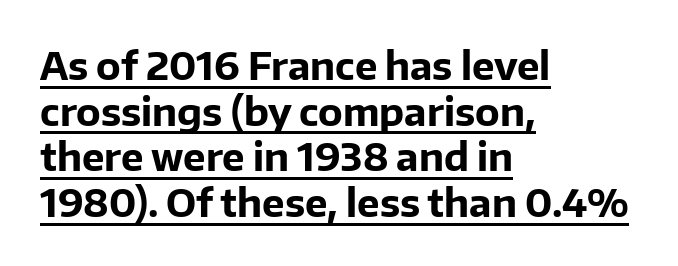
Q: Is the text bold? A: Yes.
Q: Is the text italic (slanted)? A: No, it is upright.
Q: Is the typeface a serif or a sans-serif typeface? A: Sans-serif.
Q: Is the text underlined? A: Yes.
Q: How is the paragraph aligned? A: Left-aligned.
Q: Is the spacing between letters normal or unusually wide? A: Normal.
Q: Width (condensed, normal, or wide)? A: Normal.
Q: Stroke contrast? A: Low.
Q: x-height? A: Medium.
Q: Monospaced? A: No.
